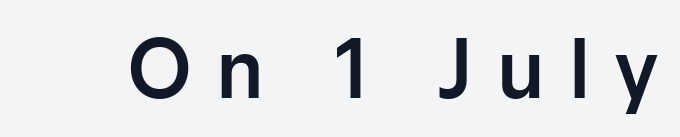
Here the designer chose a conventional face with non-uniform glyph widths. The glyphs in this specimen are sans serif. Clear beneath every line of the passage. Characters remain perfectly vertical along every line. The tracking reads as deliberately expanded to a designer's eye.
